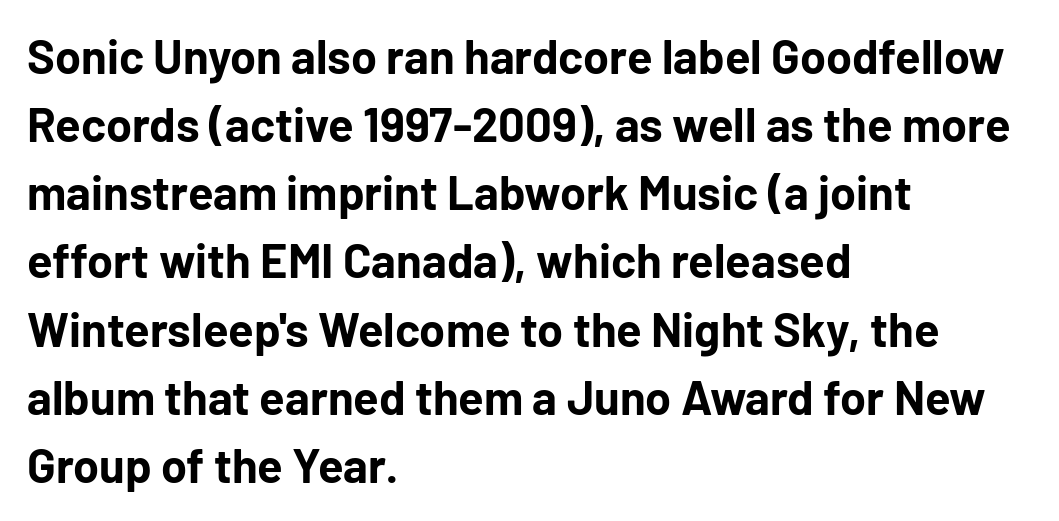
{"serif": "no", "italic": "no", "bold": "yes", "weight": "bold", "width": "normal", "stroke_contrast": "low", "x_height": "medium", "monospaced": "no", "underline": "no", "align": "left", "line_spacing": "normal", "line_spacing_ratio": 1.45, "letter_spacing": "normal", "letter_spacing_em": 0.0, "glyph_px": 47}
